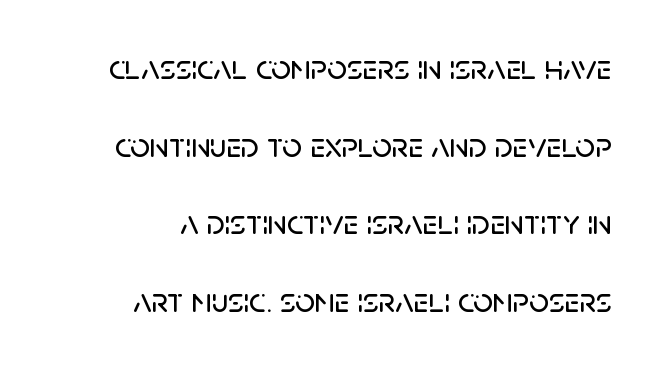
Is there much room between lines? Yes — plenty of vertical air separates them. Does extra space separate the letters? No, they use regular spacing. The space beneath each line is pristine and unruled. The font family rendered here belongs to the sans-serif group. Think of a printed novel: that variable character pitch is what you see here.
